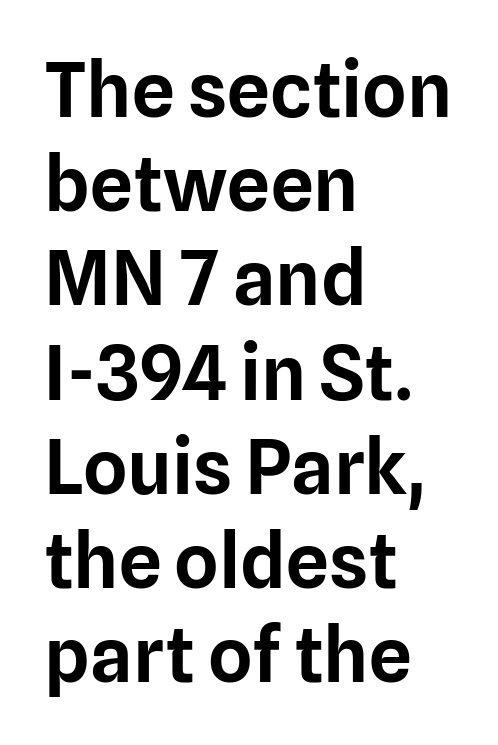
The image shows 76 px sans-serif type, upright; set left-aligned, line spacing 1.24x, normal letter spacing, not underlined; low stroke contrast and a medium x-height.
